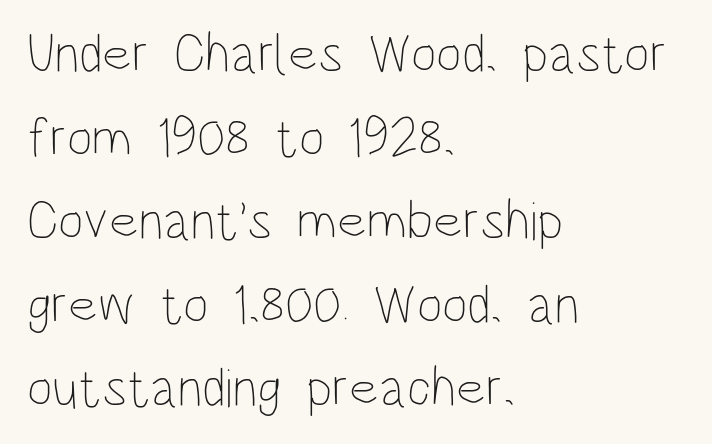
{"italic": "no", "bold": "no", "weight": "thin", "width": "condensed", "stroke_contrast": "low", "x_height": "large", "monospaced": "no", "underline": "no", "align": "left", "line_spacing": "normal", "line_spacing_ratio": 1.52, "letter_spacing": "normal", "letter_spacing_em": 0.0, "glyph_px": 55}
